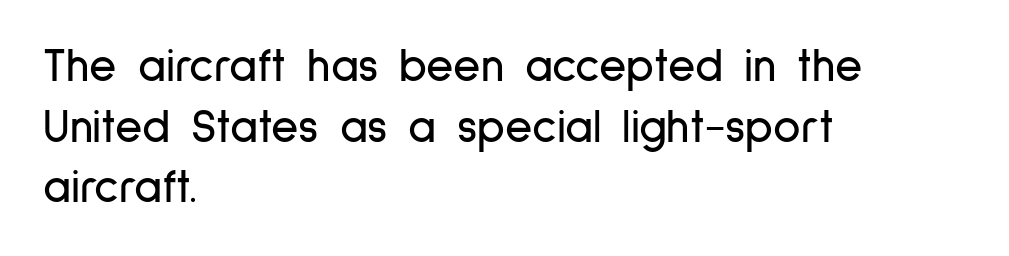
The image shows 47 px condensed sans-serif type, upright; set left-aligned, normal line spacing (1.29x), normal letter spacing, not underlined; low stroke contrast and a medium x-height.
